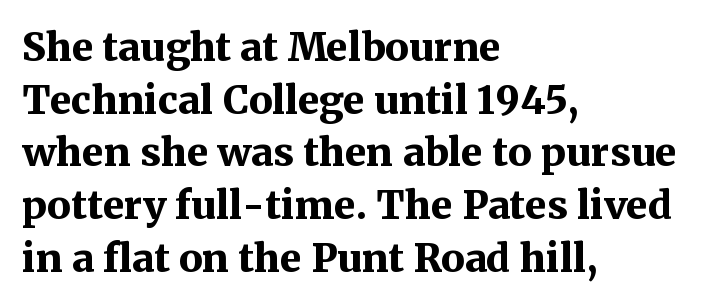
Nobody drew a line under any word here. This rendering employs a face with finishing strokes, i.e., a serif. Layout note: lines flush left. A roman cut, with each character standing at attention. Spacing verdict: proportional, widths tailored to each character. Tracking value appears to be zero — textbook default spacing.
